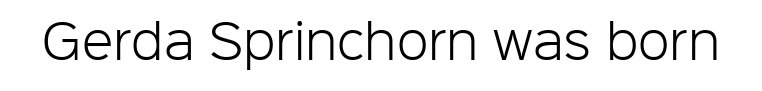
Q: Is the text bold? A: No.
Q: Is the text italic (slanted)? A: No, it is upright.
Q: Is the typeface a serif or a sans-serif typeface? A: Sans-serif.
Q: Is the text underlined? A: No.
Q: Is the spacing between letters normal or unusually wide? A: Normal.
Q: Width (condensed, normal, or wide)? A: Normal.
Q: Stroke contrast? A: Low.
Q: x-height? A: Medium.
Q: Monospaced? A: No.
